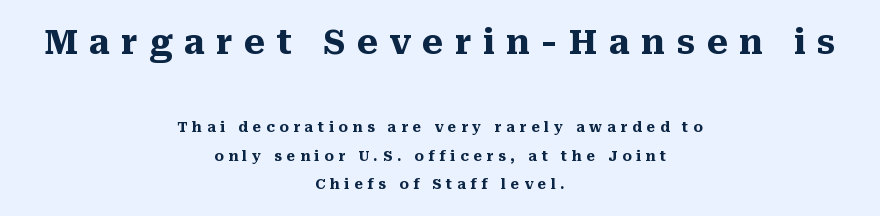
The image shows 34 px heavy serif type, upright; set centered, loose line spacing (2.05x), unusually wide letter spacing (+0.33 em), not underlined; the first (top) block is 2.43x larger; medium stroke contrast and a medium x-height.
